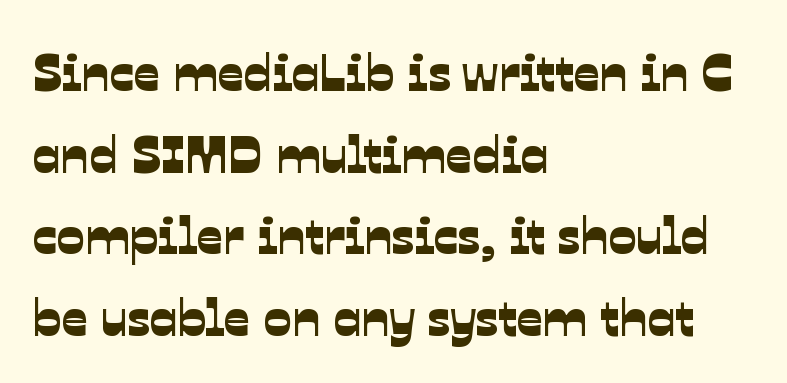
The image shows 52 px sans-serif type; set left-aligned, normal line spacing (1.57x), normal letter spacing, not underlined; low stroke contrast and a medium x-height.
